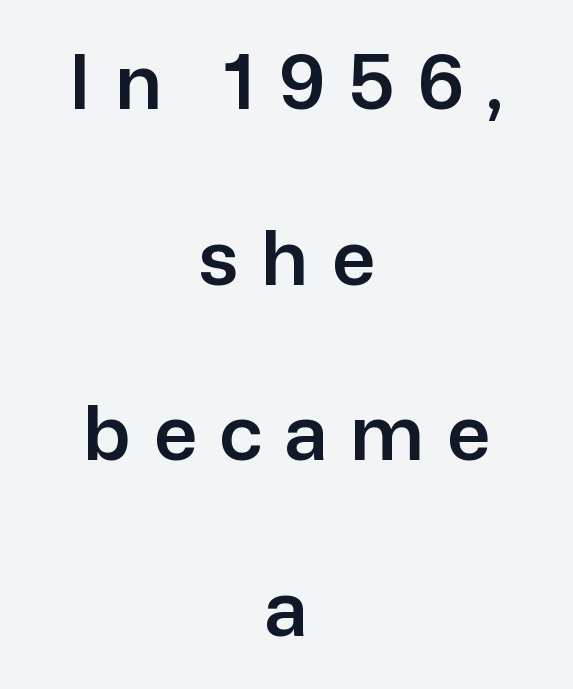
Q: Is the text italic (slanted)? A: No, it is upright.
Q: Is the typeface a serif or a sans-serif typeface? A: Sans-serif.
Q: Is the text underlined? A: No.
Q: How is the paragraph aligned? A: Centered.
Q: Is the spacing between letters normal or unusually wide? A: Unusually wide.
Q: Is the spacing between lines tight, normal or loose? A: Loose.
Q: Width (condensed, normal, or wide)? A: Normal.
Q: Stroke contrast? A: Low.
Q: x-height? A: Medium.
Q: Monospaced? A: No.
